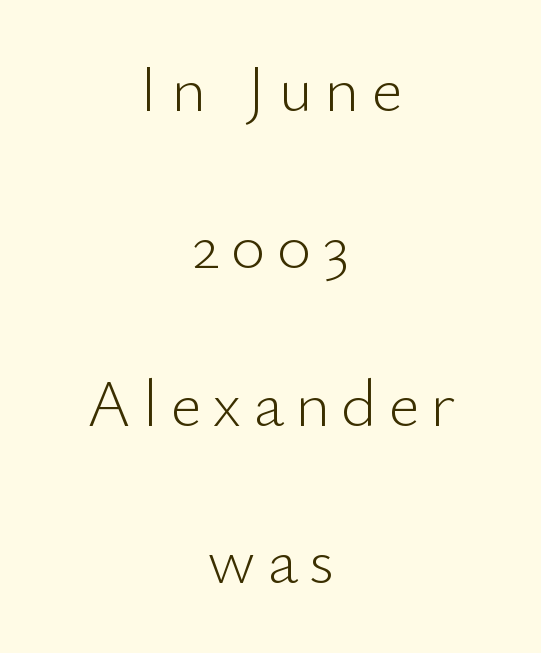
Q: Is the text bold? A: No.
Q: Is the text italic (slanted)? A: No, it is upright.
Q: Is the typeface a serif or a sans-serif typeface? A: Sans-serif.
Q: Is the text underlined? A: No.
Q: How is the paragraph aligned? A: Centered.
Q: Is the spacing between lines tight, normal or loose? A: Loose.
Q: Width (condensed, normal, or wide)? A: Normal.
Q: Stroke contrast? A: Low.
Q: x-height? A: Small.
Q: Monospaced? A: No.
